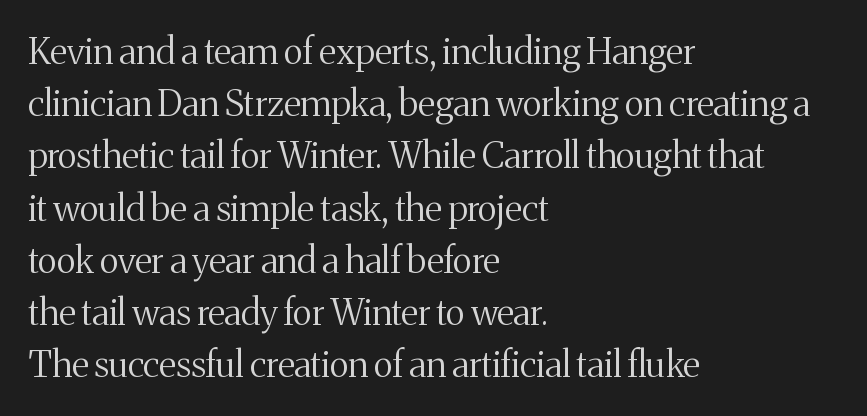
{"serif": "yes", "italic": "no", "bold": "no", "weight": "regular", "width": "normal", "stroke_contrast": "medium", "x_height": "medium", "monospaced": "no", "underline": "no", "align": "left", "line_spacing": "normal", "line_spacing_ratio": 1.45, "letter_spacing": "normal", "letter_spacing_em": 0.0, "glyph_px": 36}
